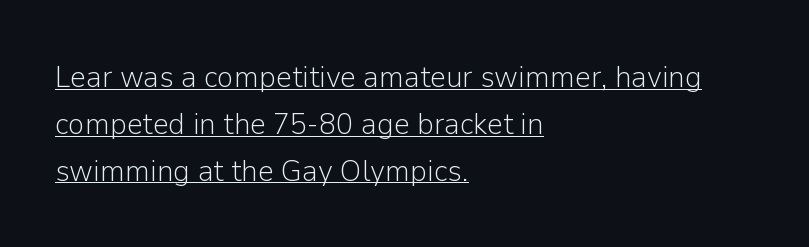
Varying glyph widths throughout — classic text-font behaviour. The compositor pushed each line to the left boundary. These lines are composed in type without serifs. Caption: standard tracking, unaltered. Stem width sits at or under what a default text font uses. Decoration check: the copy is underlined.
